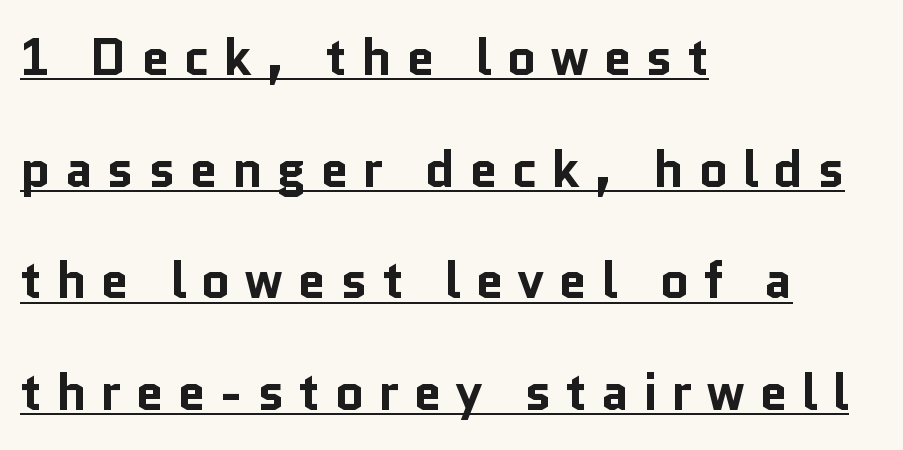
{"serif": "no", "italic": "no", "bold": "yes", "weight": "bold", "width": "normal", "stroke_contrast": "low", "x_height": "medium", "monospaced": "no", "underline": "yes", "align": "left", "line_spacing": "loose", "line_spacing_ratio": 2.19, "letter_spacing": "wide", "letter_spacing_em": 0.27, "glyph_px": 51}
